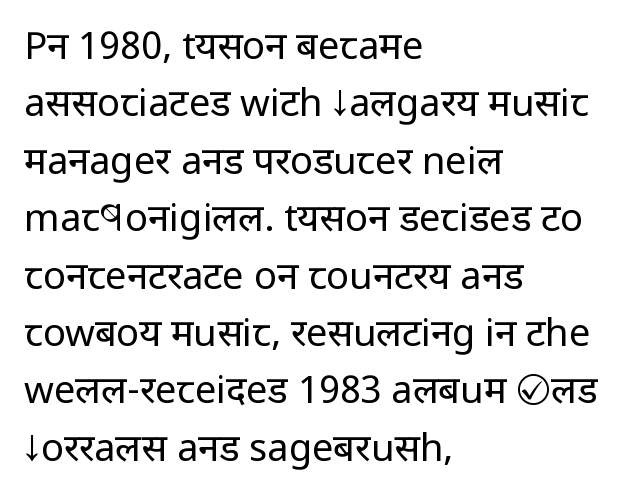
Q: Is the text bold? A: No.
Q: Is the text italic (slanted)? A: No, it is upright.
Q: Is the typeface a serif or a sans-serif typeface? A: Sans-serif.
Q: Is the text underlined? A: No.
Q: How is the paragraph aligned? A: Left-aligned.
Q: Is the spacing between letters normal or unusually wide? A: Normal.
Q: Is the spacing between lines tight, normal or loose? A: Normal.
Q: Width (condensed, normal, or wide)? A: Condensed.
Q: Stroke contrast? A: Low.
Q: x-height? A: Large.
Q: Monospaced? A: No.
